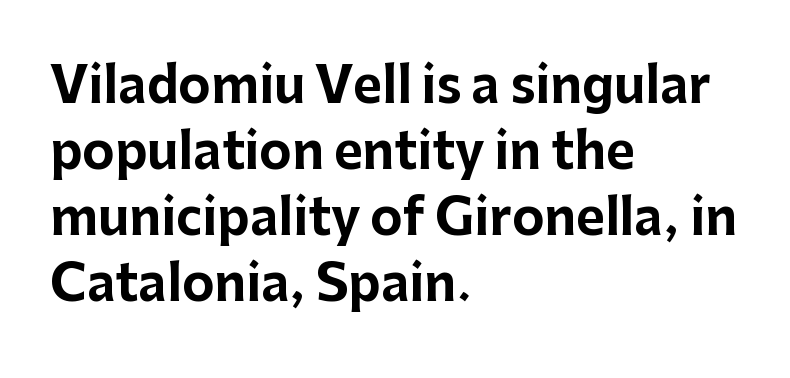
The image shows 49 px bold sans-serif type, upright; set left-aligned, normal line spacing (1.35x), normal letter spacing, not underlined; low stroke contrast and a medium x-height.
